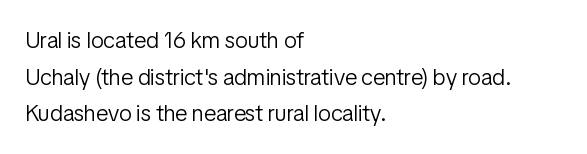
The image shows 23 px text type, upright; set left-aligned, normal line spacing (1.59x), normal letter spacing, not underlined.
